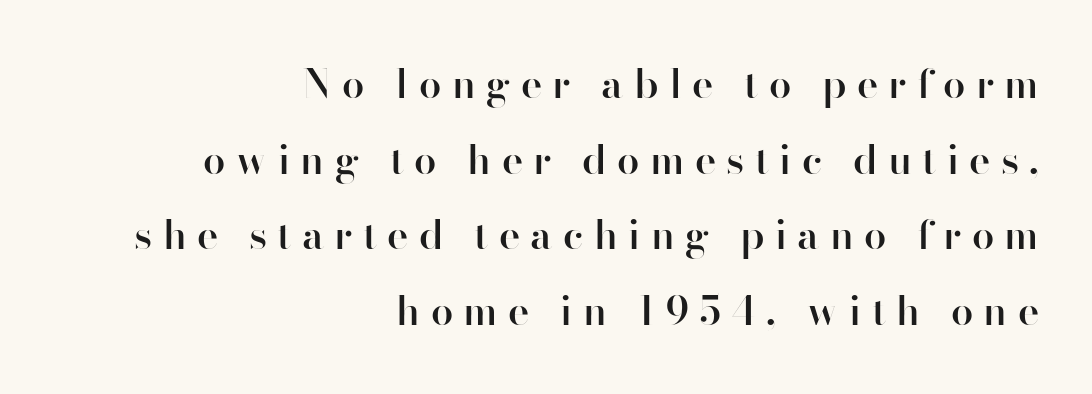
Unlike a traditional serif, this face leaves its strokes unadorned. A student would call this right alignment; a typographer would say flush right, rag left. Glyph-to-glyph distance is far greater than everyday printed text. The letters are semibold — heavier than regular but short of a full bold. Honestly, there is no underline to notice here at all. Think of a printed novel: that variable character pitch is what you see here.
